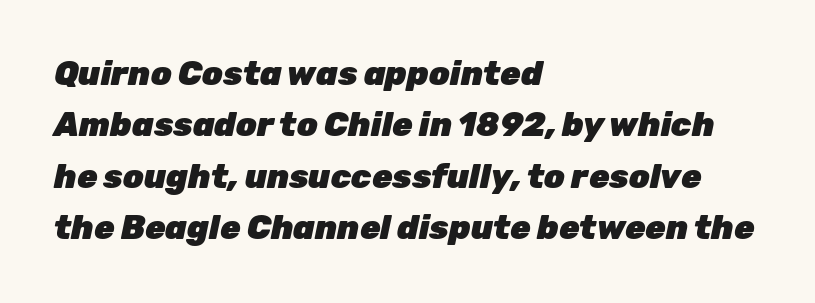
Weight check: bold — yes, fully. The letters advance in unequal steps, a hallmark of proportional type. Reading down the column, the eye jumps a familiar distance to each next line. The ragged edge is on the right, which tells us the setting is flush left. Characters follow at the spacing the type designer built in. The text carries the slant typical of an italic or oblique font.
